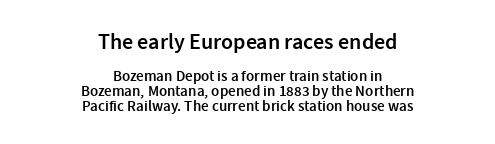
The designer gave the opening block more size than the closing block. You could barely slide anything between these rows. If you drew a line through each stem, it would be perfectly vertical. The letterforms sit shoulder to shoulder at normal distance.
